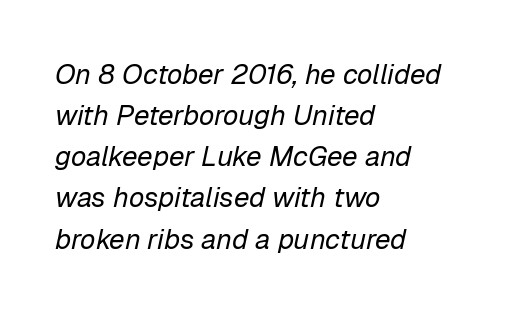
The image shows 28 px regular-weight type, italic (leaning right); set left-aligned, normal line spacing (1.47x), normal letter spacing, not underlined; low stroke contrast and a medium x-height.
